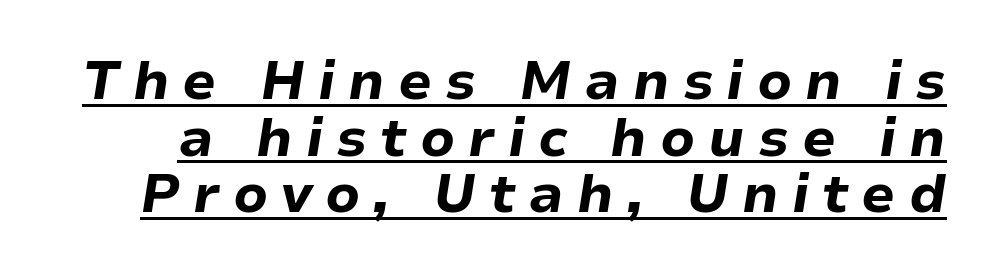
The image shows 54 px bold type, italic (leaning right); set tight line spacing (1.05x), unusually wide letter spacing (+0.24 em), underlined; low stroke contrast and a medium x-height.
